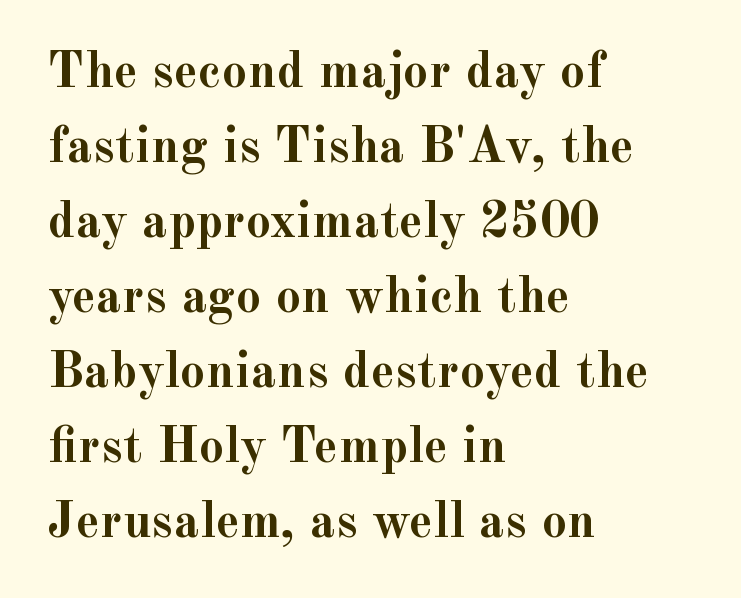
Q: Is the text bold? A: Yes.
Q: Is the text italic (slanted)? A: No, it is upright.
Q: Is the typeface a serif or a sans-serif typeface? A: Serif.
Q: Is the text underlined? A: No.
Q: How is the paragraph aligned? A: Left-aligned.
Q: Is the spacing between letters normal or unusually wide? A: Normal.
Q: Is the spacing between lines tight, normal or loose? A: Normal.
Q: Width (condensed, normal, or wide)? A: Normal.
Q: x-height? A: Small.
Q: Monospaced? A: No.
